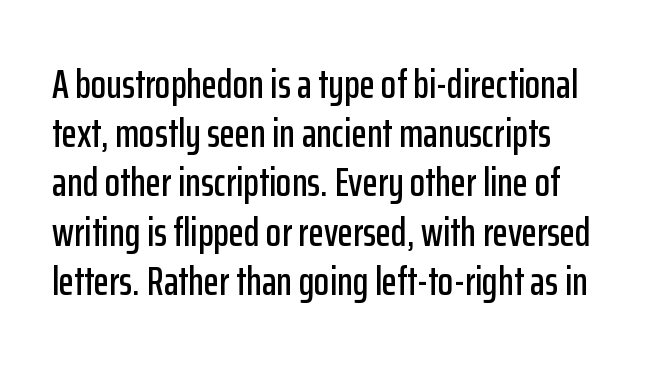
This sample has the flowing, uneven cadence of proportional lettering. Letterform terminals end flat and unadorned throughout the passage. The letters sit at their default tracking, neither squeezed nor spread. You can tell it's not italic because the verticals are truly vertical. Nobody drew a line under any word here.
